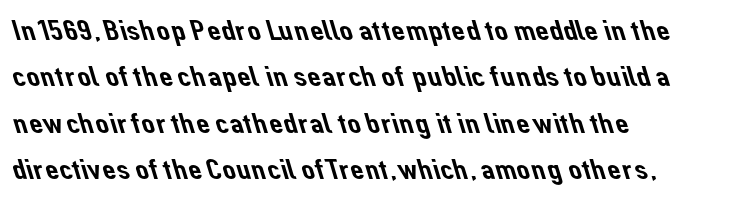
{"serif": "no", "width": "normal", "stroke_contrast": "low", "x_height": "medium", "monospaced": "no", "underline": "no", "align": "left", "line_spacing": "normal", "line_spacing_ratio": 1.55, "letter_spacing": "normal", "letter_spacing_em": 0.0, "glyph_px": 30}
